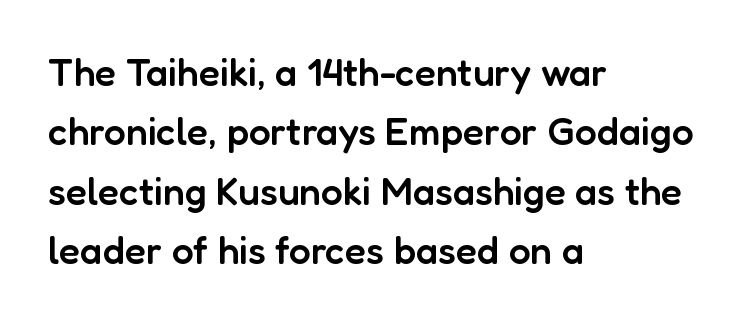
Q: Is the text bold? A: Semi-bold.
Q: Is the text italic (slanted)? A: No, it is upright.
Q: Is the typeface a serif or a sans-serif typeface? A: Sans-serif.
Q: Is the text underlined? A: No.
Q: How is the paragraph aligned? A: Left-aligned.
Q: Is the spacing between letters normal or unusually wide? A: Normal.
Q: Is the spacing between lines tight, normal or loose? A: Normal.
Q: Width (condensed, normal, or wide)? A: Normal.
Q: Stroke contrast? A: Low.
Q: x-height? A: Medium.
Q: Monospaced? A: No.
